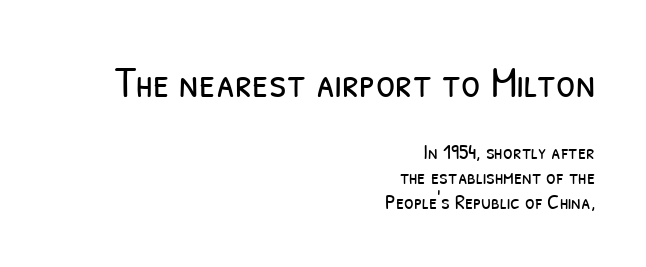
Ink coverage per letter is moderate at most. The compositor pushed each line to the right boundary. Clear beneath every line of the passage. Grotesque or geometric, the face here clearly has no serifs. Size hierarchy here favors the leading block over the trailing one. This sample has the flowing, uneven cadence of proportional lettering.
